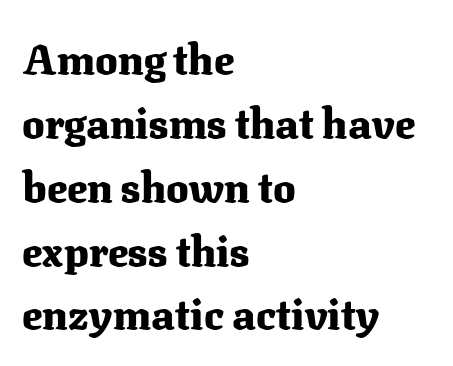
The image shows 42 px heavy serif type, upright; set left-aligned, normal line spacing (1.52x), normal letter spacing, not underlined; medium stroke contrast and a medium x-height.
